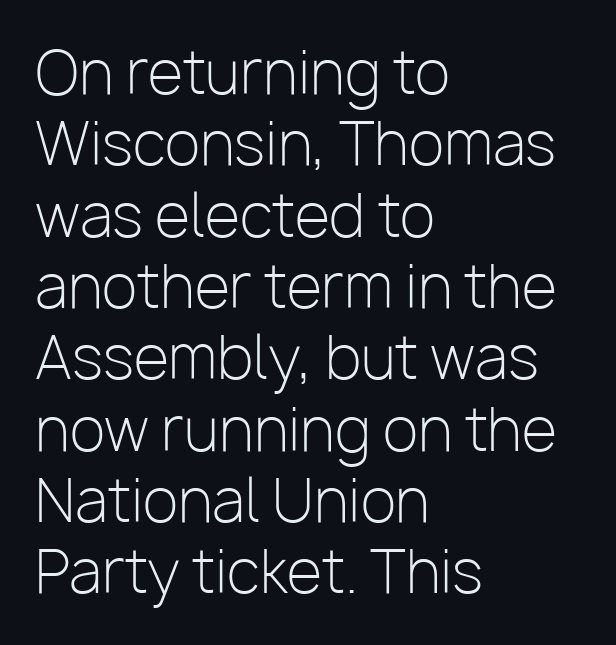
Is this a fixed-width face? No — the glyphs have proportional, varying widths. Classification — sans serif. The strokes carry an ordinary text weight at most. The rendering anchors every line to the left-hand side. Quick note: not italic, upright. Nobody touched the tracking dial on this one.
